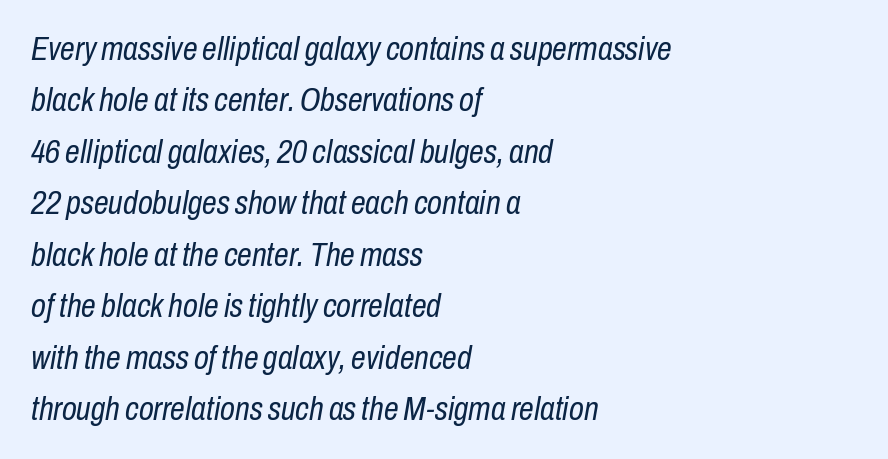
{"italic": "yes", "lean": "right", "slant_degrees": 10, "bold": "no", "weight": "regular", "width": "condensed", "stroke_contrast": "low", "x_height": "medium", "monospaced": "no", "underline": "no", "align": "left", "line_spacing": "normal", "line_spacing_ratio": 1.56, "letter_spacing": "normal", "letter_spacing_em": 0.0, "glyph_px": 33}
